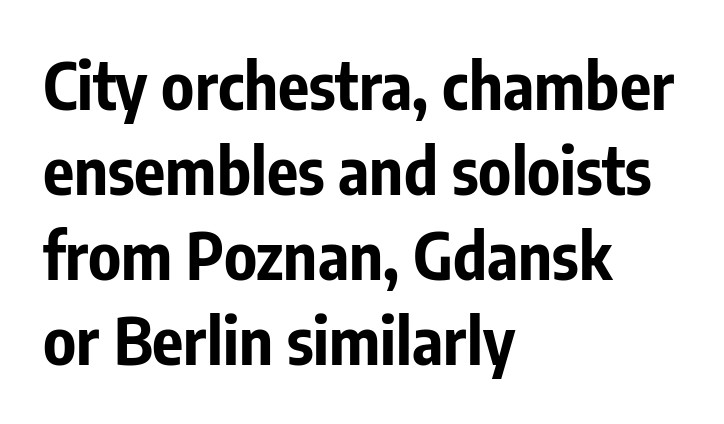
Only glyphs here, with clear space below each row. The letters advance in unequal steps, a hallmark of proportional type. Type style note: lacks serifs. Compared with a centered layout, this one pins lines to the left instead. How are the letters spaced? Ordinarily, with no added tracking.
